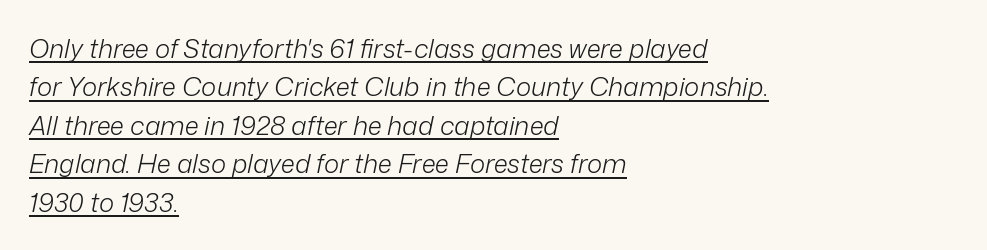
Q: Is the text bold? A: No.
Q: Is the text italic (slanted)? A: Yes, it leans right by about 12 degrees.
Q: Is the text underlined? A: Yes.
Q: How is the paragraph aligned? A: Left-aligned.
Q: Is the spacing between letters normal or unusually wide? A: Normal.
Q: Is the spacing between lines tight, normal or loose? A: Normal.
